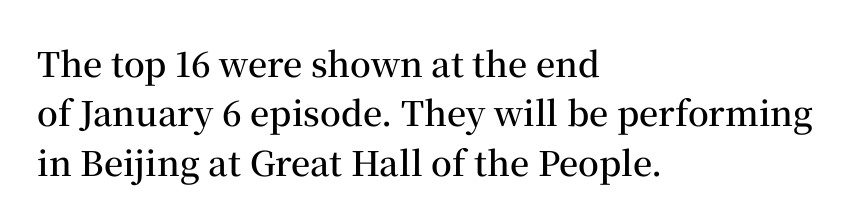
The image shows 34 px semibold serif type, upright; set left-aligned, normal line spacing (1.45x), normal letter spacing, not underlined; medium stroke contrast and a medium x-height.
